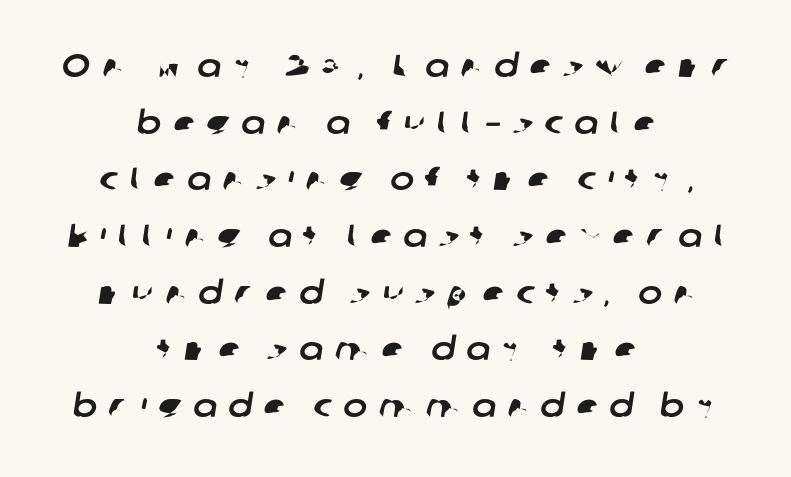
One-word summary of the alignment: center. The baseline area is clear. Examine the stroke ends and you'll find no serifs. You could not count columns in this text — the font is proportionally spaced.
